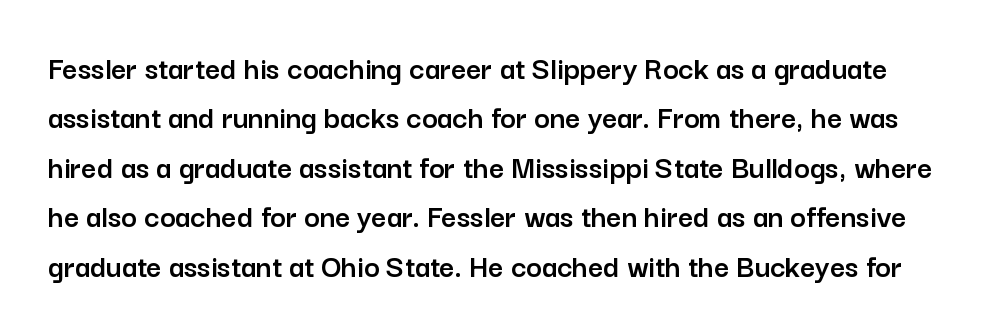
The image shows 33 px sans-serif type, upright; set normal line spacing (1.5x), normal letter spacing, not underlined; low stroke contrast and a medium x-height.
